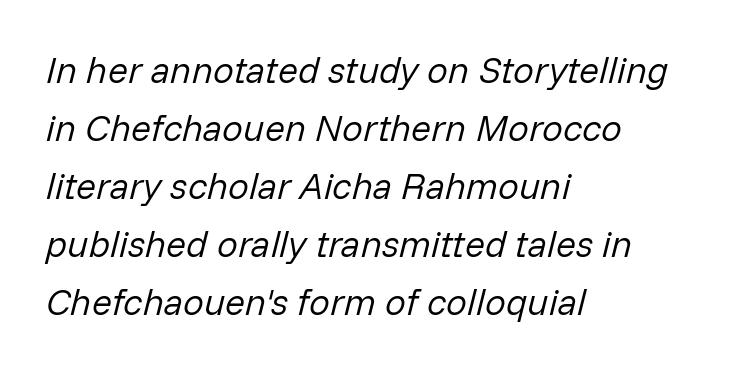
Q: Is the text bold? A: No.
Q: Is the text italic (slanted)? A: Yes, it leans right by about 14 degrees.
Q: Is the text underlined? A: No.
Q: How is the paragraph aligned? A: Left-aligned.
Q: Is the spacing between letters normal or unusually wide? A: Normal.
Q: Is the spacing between lines tight, normal or loose? A: Normal.
Q: Width (condensed, normal, or wide)? A: Normal.
Q: Stroke contrast? A: Low.
Q: x-height? A: Medium.
Q: Monospaced? A: No.
